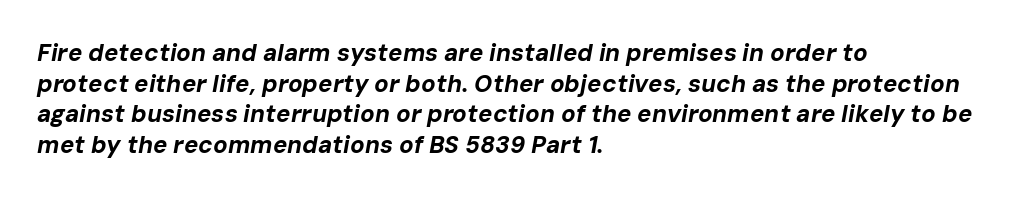
The image shows 24 px bold type, italic (leaning right); set left-aligned, normal line spacing (1.28x), normal letter spacing, not underlined.
